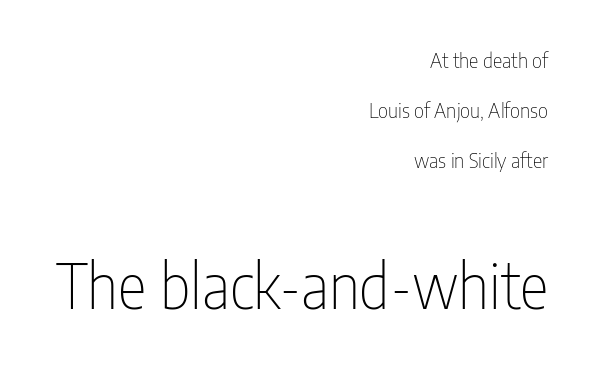
The image shows 61 px thin, condensed sans-serif type, upright; set right-aligned, loose line spacing (2.5x), normal letter spacing, not underlined; the second (bottom) block is 3.05x larger; low stroke contrast and a medium x-height.
